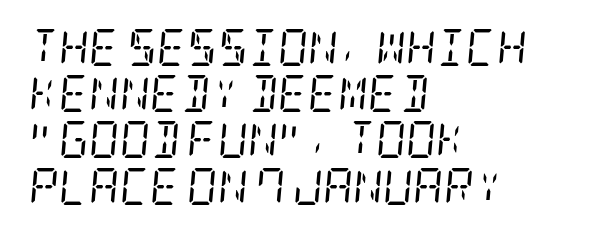
The image shows 37 px regular-weight, condensed serif type, italic (leaning right); set left-aligned, normal line spacing (1.25x), normal letter spacing, not underlined; low stroke contrast and a large x-height.
